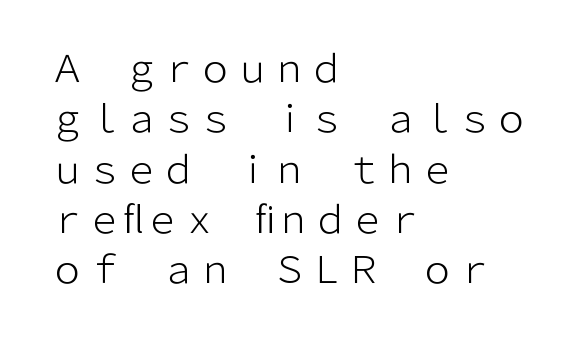
{"serif": "no", "italic": "no", "bold": "no", "weight": "light", "width": "normal", "stroke_contrast": "low", "x_height": "medium", "monospaced": "no", "underline": "no", "align": "left", "line_spacing": "normal", "line_spacing_ratio": 1.36, "letter_spacing": "normal", "letter_spacing_em": 0.0, "glyph_px": 37}
